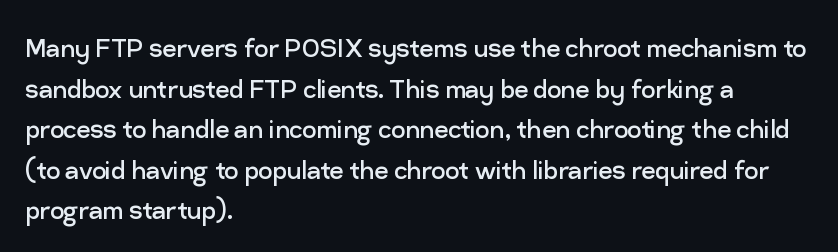
Q: Is the text bold? A: No.
Q: Is the text italic (slanted)? A: No, it is upright.
Q: Is the typeface a serif or a sans-serif typeface? A: Sans-serif.
Q: Is the text underlined? A: No.
Q: How is the paragraph aligned? A: Left-aligned.
Q: Is the spacing between letters normal or unusually wide? A: Normal.
Q: Is the spacing between lines tight, normal or loose? A: Normal.
Q: Width (condensed, normal, or wide)? A: Normal.
Q: Stroke contrast? A: Low.
Q: x-height? A: Medium.
Q: Monospaced? A: No.
